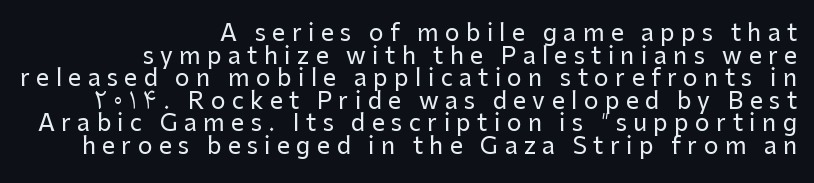
These lines huddle together more closely than default settings would place them. The string is rendered with underlining switched off. This is roman type, the default non-slanted kind. The ragged edge is on the left, which tells us the setting is flush right. Is the letter spacing exaggerated? Yes — the characters are pushed far apart.
